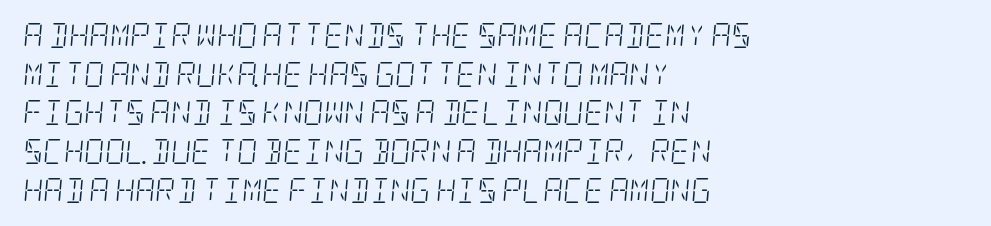
{"italic": "yes", "lean": "right", "slant_degrees": 5, "bold": "no", "underline": "no", "align": "left", "line_spacing": "normal", "line_spacing_ratio": 1.55, "letter_spacing": "normal", "letter_spacing_em": 0.0, "glyph_px": 25}
